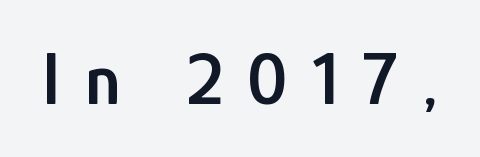
The image shows 75 px semibold, condensed sans-serif type, upright; set unusually wide letter spacing (+0.32 em), not underlined; low stroke contrast and a medium x-height.
